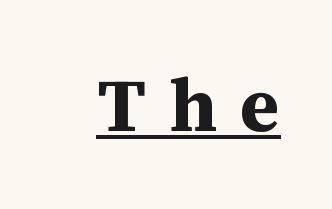
The image shows 76 px bold serif type, upright; set unusually wide letter spacing (+0.3 em), underlined; medium stroke contrast and a medium x-height.
